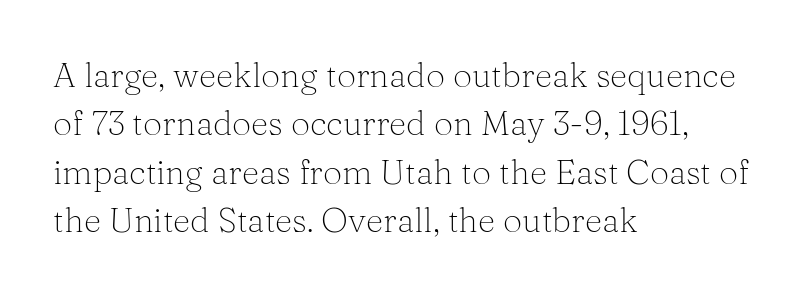
The image shows 34 px light serif type, upright; set left-aligned, normal line spacing (1.42x), normal letter spacing, not underlined; medium stroke contrast and a medium x-height.
